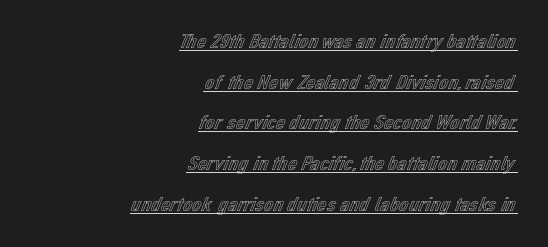
The image shows 21 px text type; set right-aligned, loose line spacing (1.94x), normal letter spacing, underlined.
